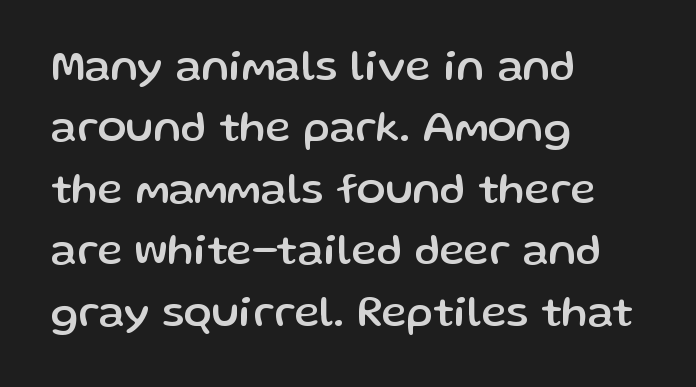
Q: Is the text italic (slanted)? A: No, it is upright.
Q: Is the typeface a serif or a sans-serif typeface? A: Sans-serif.
Q: Is the text underlined? A: No.
Q: How is the paragraph aligned? A: Left-aligned.
Q: Is the spacing between letters normal or unusually wide? A: Normal.
Q: Is the spacing between lines tight, normal or loose? A: Normal.
Q: Width (condensed, normal, or wide)? A: Normal.
Q: Stroke contrast? A: Low.
Q: x-height? A: Medium.
Q: Monospaced? A: No.
